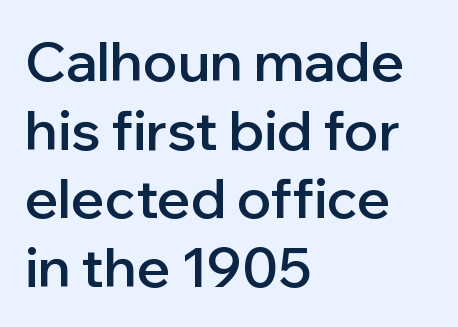
{"serif": "no", "italic": "no", "bold": "semi", "weight": "semibold", "width": "normal", "stroke_contrast": "low", "x_height": "medium", "monospaced": "no", "underline": "no", "align": "left", "line_spacing": "normal", "line_spacing_ratio": 1.25, "letter_spacing": "normal", "letter_spacing_em": 0.0, "glyph_px": 55}
